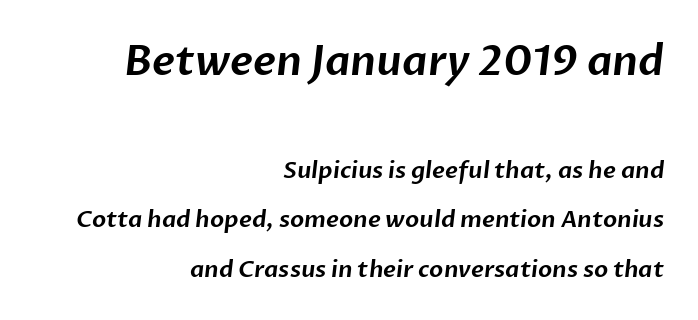
{"serif": "no", "width": "normal", "stroke_contrast": "low", "x_height": "medium", "monospaced": "no", "underline": "no", "align": "right", "line_spacing": "loose", "line_spacing_ratio": 2.15, "letter_spacing": "normal", "letter_spacing_em": 0.0, "larger_block": "first", "size_ratio": 1.78, "glyph_px": 41}
